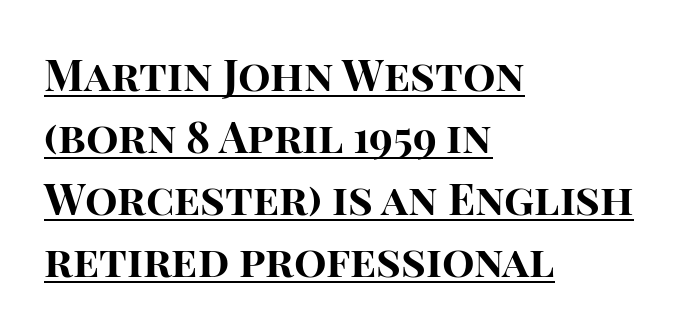
Do the characters align in a grid? No, the font is proportional. Does the copy run flush right? No — it runs flush left. Emphasis by weight is at full strength: bold. Ordinary non-slanted type is in use. I'd call this a sans setting — the letters go barefoot.
